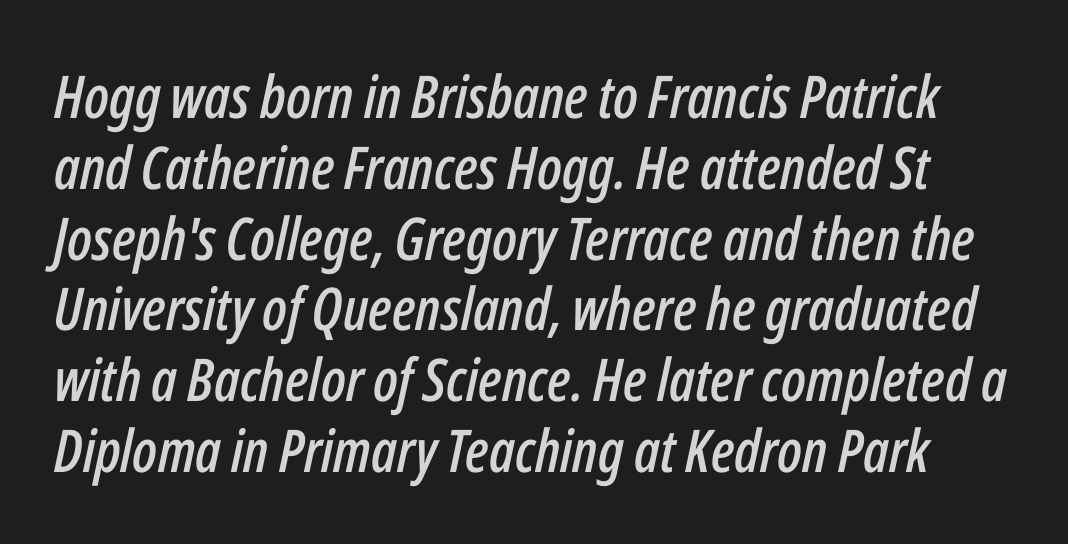
These lines are rendered in a variable-pitch font. The letters sit at their default tracking, neither squeezed nor spread. The specimen reads as italic at a glance. The baseline area is clear.
